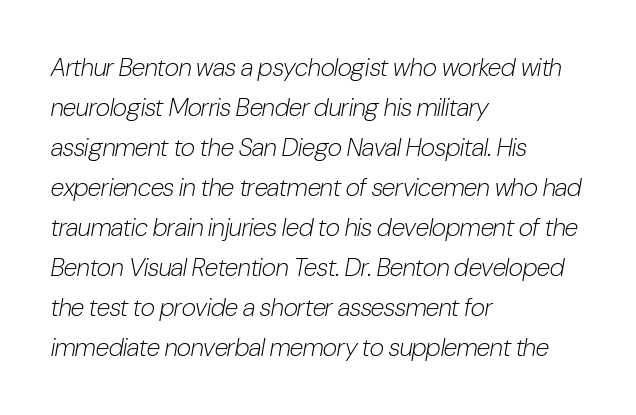
{"italic": "yes", "lean": "right", "slant_degrees": 10, "bold": "no", "underline": "no", "align": "left", "line_spacing": "normal", "line_spacing_ratio": 1.6, "letter_spacing": "normal", "letter_spacing_em": 0.0, "glyph_px": 25}
